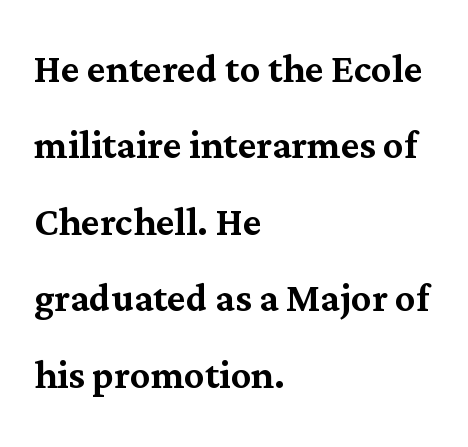
Any mark beneath the type? The region is blank. The paragraph has a hard left edge and a soft right edge. Is there any slant? The stems are plumb. The typeface chosen for these lines features serifs. Rows of type keep a routine distance in the vertical direction. There is no visible air inserted between adjacent glyphs.
